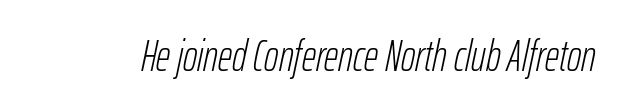
Weight: not bold — regular or lighter. Spacing between characters is what you'd get straight out of the box. The text carries the slant typical of an italic or oblique font. No word sits above an underline. The passage shown is typed in a proportional face where columns would drift.
